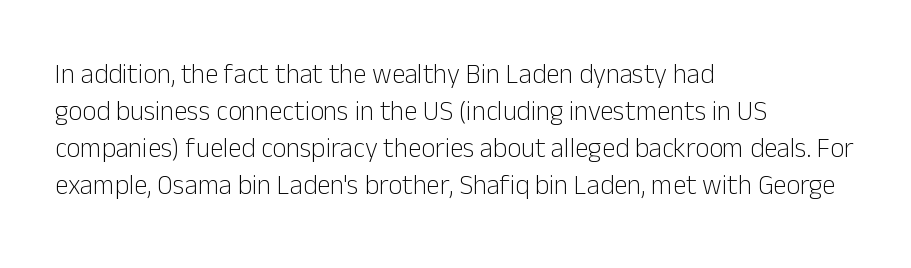
{"italic": "no", "bold": "no", "underline": "no", "align": "left", "line_spacing": "normal", "line_spacing_ratio": 1.37, "letter_spacing": "normal", "letter_spacing_em": 0.0, "glyph_px": 27}
